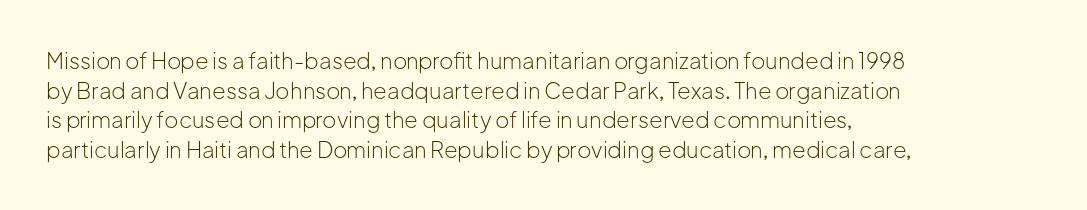
Q: Is the text bold? A: No.
Q: Is the text italic (slanted)? A: No, it is upright.
Q: Is the text underlined? A: No.
Q: How is the paragraph aligned? A: Left-aligned.
Q: Is the spacing between letters normal or unusually wide? A: Normal.
Q: Is the spacing between lines tight, normal or loose? A: Normal.
